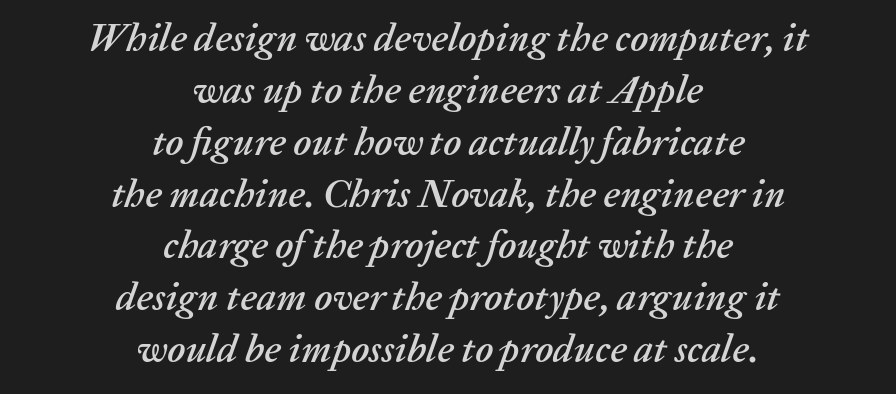
Q: Is the text italic (slanted)? A: Yes, it leans right by about 20 degrees.
Q: Is the text underlined? A: No.
Q: How is the paragraph aligned? A: Centered.
Q: Is the spacing between letters normal or unusually wide? A: Normal.
Q: Is the spacing between lines tight, normal or loose? A: Normal.
Q: Width (condensed, normal, or wide)? A: Normal.
Q: Stroke contrast? A: Low.
Q: x-height? A: Medium.
Q: Monospaced? A: No.
